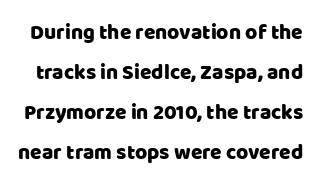
How would I describe the line gaps? Wide and relaxed. Just letters on the line, the space beneath them empty. This rendering leaves character spacing at its baseline value. The font's upright variant was chosen for this text.
